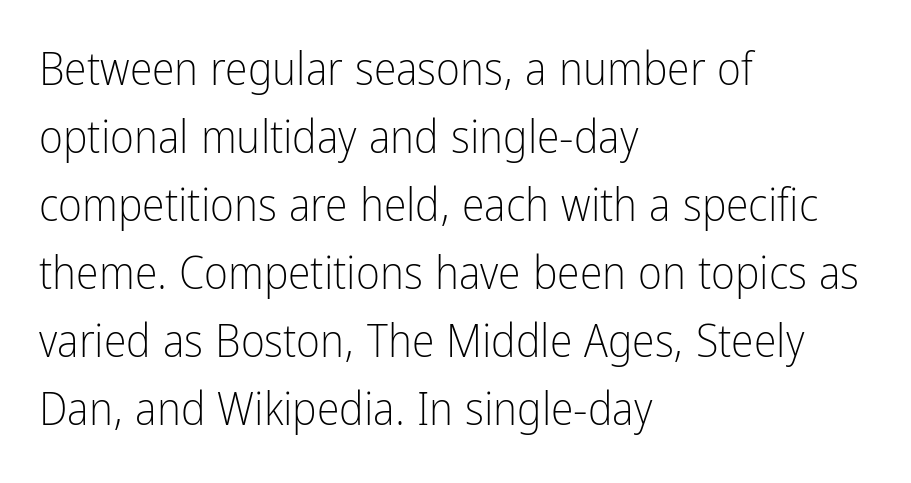
Q: Is the text bold? A: No.
Q: Is the text italic (slanted)? A: No, it is upright.
Q: Is the typeface a serif or a sans-serif typeface? A: Sans-serif.
Q: Is the text underlined? A: No.
Q: How is the paragraph aligned? A: Left-aligned.
Q: Is the spacing between letters normal or unusually wide? A: Normal.
Q: Is the spacing between lines tight, normal or loose? A: Normal.
Q: Width (condensed, normal, or wide)? A: Condensed.
Q: Stroke contrast? A: Low.
Q: x-height? A: Medium.
Q: Monospaced? A: No.
